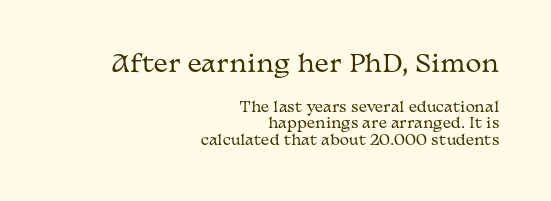
The image shows 24 px text type, upright; set right-aligned, line spacing 1.18x, normal letter spacing, not underlined; the first (top) block is 1.71x larger.
